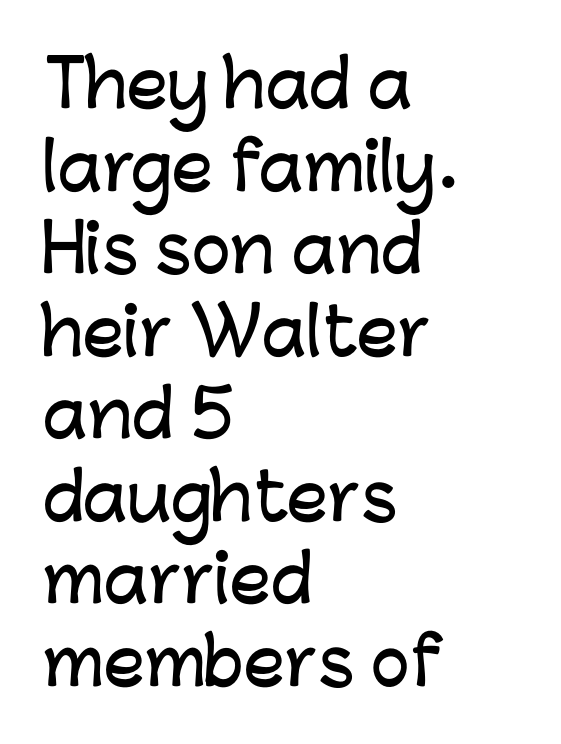
A typesetter would call this zero additional tracking. No italicization has been applied; the sample stays upright. The glyphs in this specimen are sans serif. The lines are quadded left.
